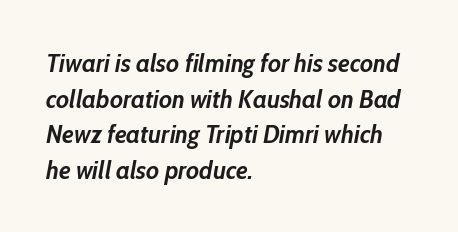
Typeset ragged right — the left edge is the straight one. Designer's note — italics engaged. Every letter is thick-stroked: bold, no question. The gaps between neighbouring characters are ordinary and unremarkable.
